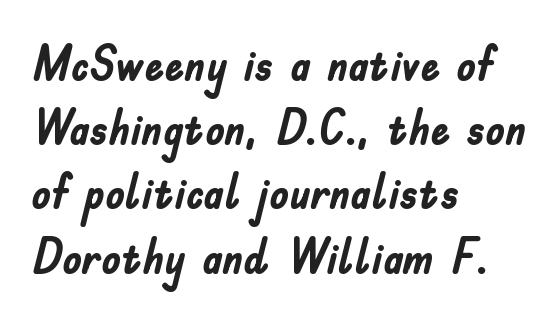
The image shows 49 px semibold, condensed sans-serif type; set left-aligned, normal line spacing (1.31x), normal letter spacing, not underlined; low stroke contrast and a small x-height.
